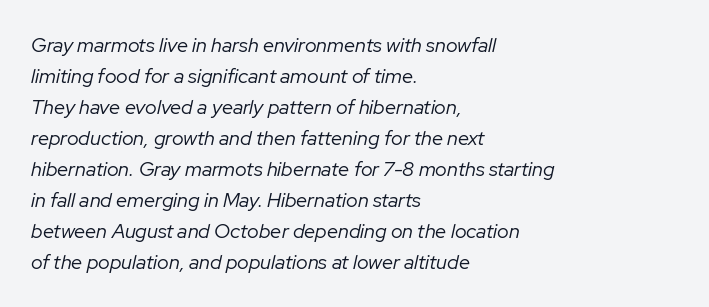
{"italic": "yes", "lean": "right", "slant_degrees": 12, "bold": "no", "underline": "no", "align": "left", "line_spacing": "normal", "line_spacing_ratio": 1.55, "letter_spacing": "normal", "letter_spacing_em": 0.0, "glyph_px": 20}
